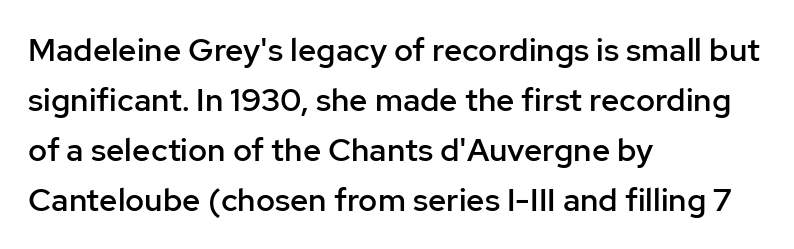
Q: Is the text bold? A: Semi-bold.
Q: Is the text italic (slanted)? A: No, it is upright.
Q: Is the typeface a serif or a sans-serif typeface? A: Sans-serif.
Q: Is the text underlined? A: No.
Q: How is the paragraph aligned? A: Left-aligned.
Q: Is the spacing between letters normal or unusually wide? A: Normal.
Q: Is the spacing between lines tight, normal or loose? A: Normal.
Q: Width (condensed, normal, or wide)? A: Normal.
Q: Stroke contrast? A: Low.
Q: x-height? A: Medium.
Q: Monospaced? A: No.
